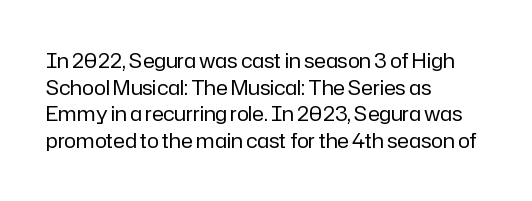
{"italic": "no", "bold": "no", "underline": "no", "align": "left", "line_spacing": "normal", "line_spacing_ratio": 1.33, "letter_spacing": "normal", "letter_spacing_em": 0.0, "glyph_px": 20}
